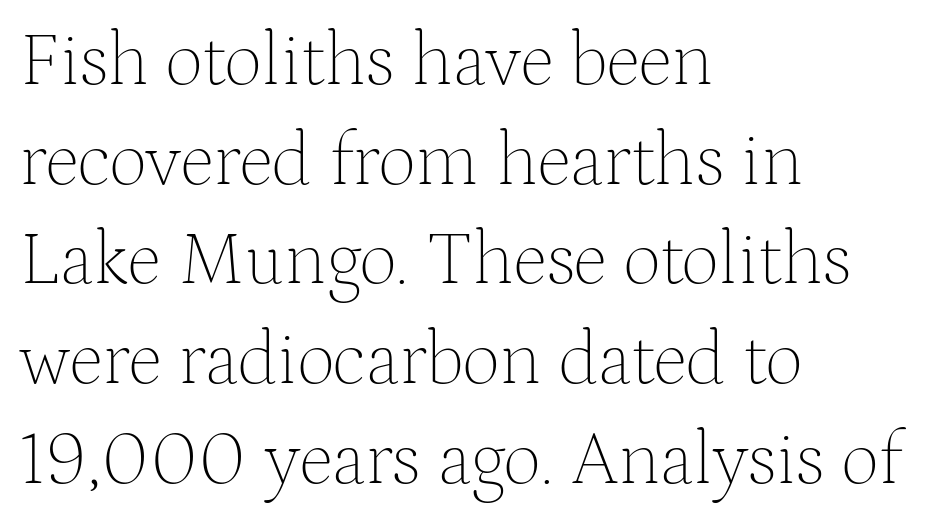
Q: Is the text bold? A: No.
Q: Is the text italic (slanted)? A: No, it is upright.
Q: Is the typeface a serif or a sans-serif typeface? A: Serif.
Q: Is the text underlined? A: No.
Q: How is the paragraph aligned? A: Left-aligned.
Q: Is the spacing between letters normal or unusually wide? A: Normal.
Q: Is the spacing between lines tight, normal or loose? A: Normal.
Q: Width (condensed, normal, or wide)? A: Normal.
Q: Stroke contrast? A: Medium.
Q: x-height? A: Medium.
Q: Monospaced? A: No.
